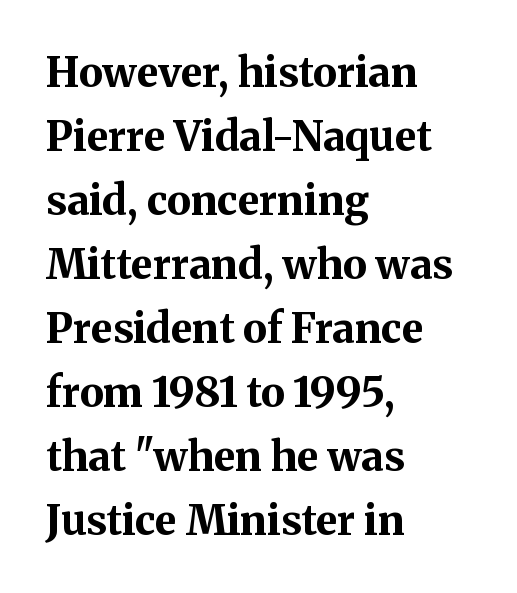
Q: Is the text bold? A: Yes.
Q: Is the text italic (slanted)? A: No, it is upright.
Q: Is the typeface a serif or a sans-serif typeface? A: Serif.
Q: Is the text underlined? A: No.
Q: How is the paragraph aligned? A: Left-aligned.
Q: Is the spacing between letters normal or unusually wide? A: Normal.
Q: Is the spacing between lines tight, normal or loose? A: Normal.
Q: Width (condensed, normal, or wide)? A: Normal.
Q: Stroke contrast? A: Medium.
Q: x-height? A: Medium.
Q: Monospaced? A: No.
